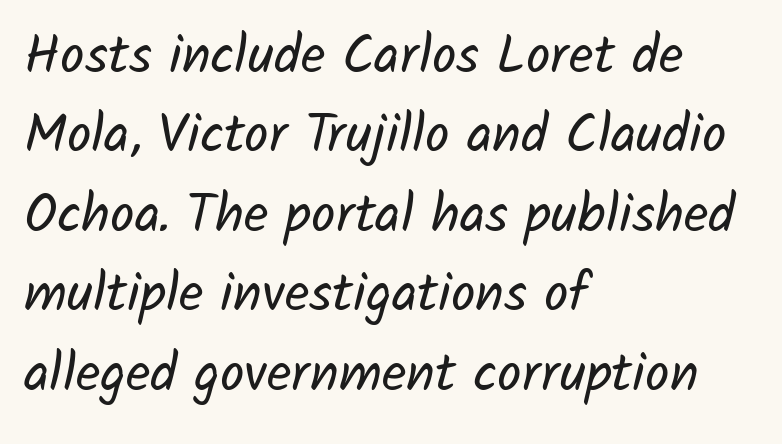
{"serif": "no", "bold": "no", "weight": "regular", "width": "normal", "stroke_contrast": "low", "x_height": "medium", "monospaced": "no", "underline": "no", "align": "left", "line_spacing": "normal", "line_spacing_ratio": 1.47, "letter_spacing": "normal", "letter_spacing_em": 0.0, "glyph_px": 54}
